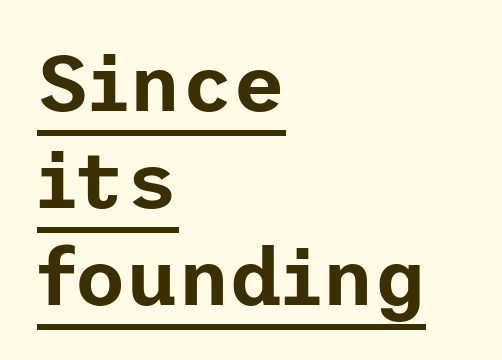
{"serif": "no", "italic": "no", "width": "normal", "stroke_contrast": "low", "x_height": "medium", "underline": "yes", "align": "left", "line_spacing_ratio": 1.21, "letter_spacing": "normal", "letter_spacing_em": 0.0, "glyph_px": 80}
